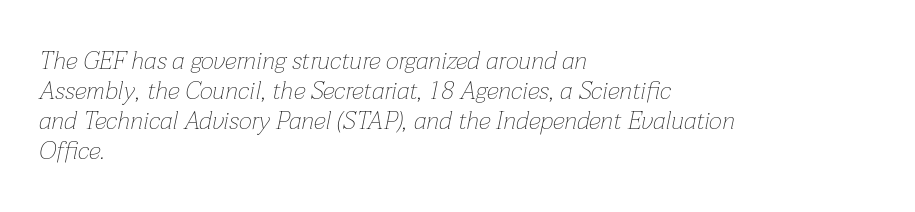
The text block is weighted toward the left margin, trailing off unevenly rightward. Nothing heavy about these letters — not bold at all. Observe the ordinary spacing: letters are neighbours, not strangers. A bare baseline throughout the passage. Yep, that's italic — everything's leaning.
